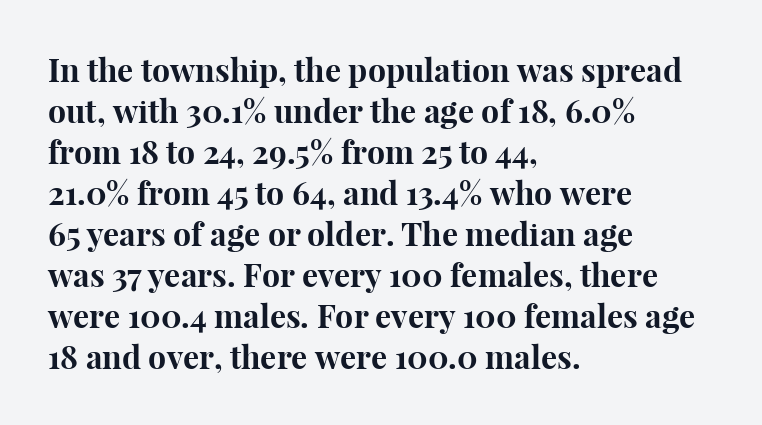
{"serif": "yes", "italic": "no", "bold": "yes", "weight": "bold", "width": "normal", "stroke_contrast": "high", "x_height": "medium", "monospaced": "no", "underline": "no", "align": "left", "line_spacing": "normal", "line_spacing_ratio": 1.28, "letter_spacing": "normal", "letter_spacing_em": 0.0, "glyph_px": 32}
